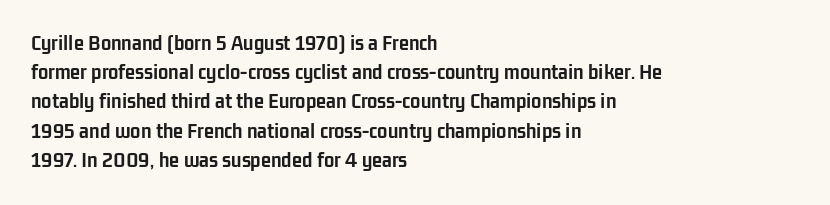
{"italic": "no", "bold": "yes", "underline": "no", "align": "left", "line_spacing": "normal", "line_spacing_ratio": 1.27, "letter_spacing": "normal", "letter_spacing_em": 0.0, "glyph_px": 23}
